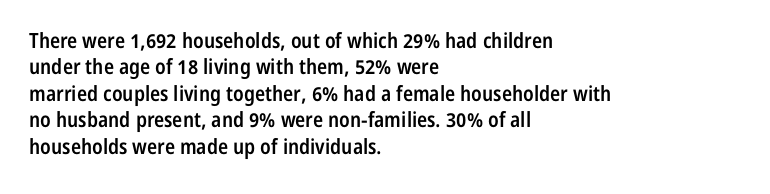
Its strokes are somewhat broadened, the hallmark of semibold type. Notice how descenders clear the ascenders below comfortably — that's standard leading. The letters stand straight up with perfectly vertical stems. Compared with a centered layout, this one pins lines to the left instead.
